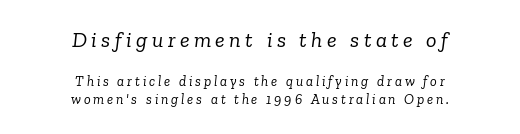
Each word looks stretched out because of the extra space between its letters. Has an underline been added? It has not. Two sizes are in play, and the larger belongs to the first block. Short and long lines alike share a common midpoint.
